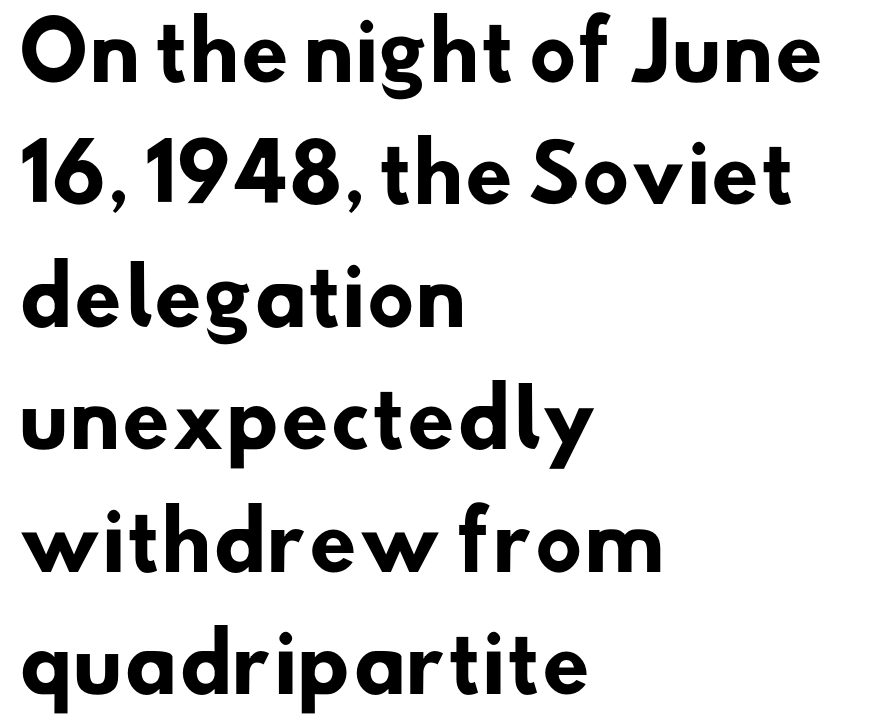
The image shows 78 px heavy sans-serif type; set left-aligned, normal line spacing (1.57x), normal letter spacing, not underlined; low stroke contrast and a small x-height.
